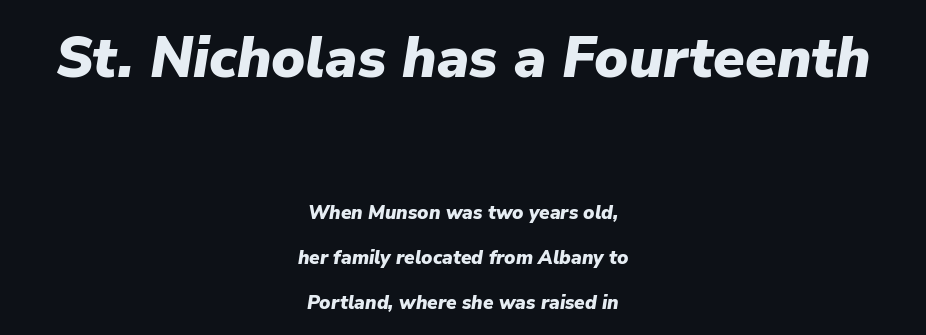
The image shows 57 px heavy type, italic (leaning right); set centered, loose line spacing (2.36x), normal letter spacing, not underlined; the first (top) block is 3.0x larger; low stroke contrast and a medium x-height.
